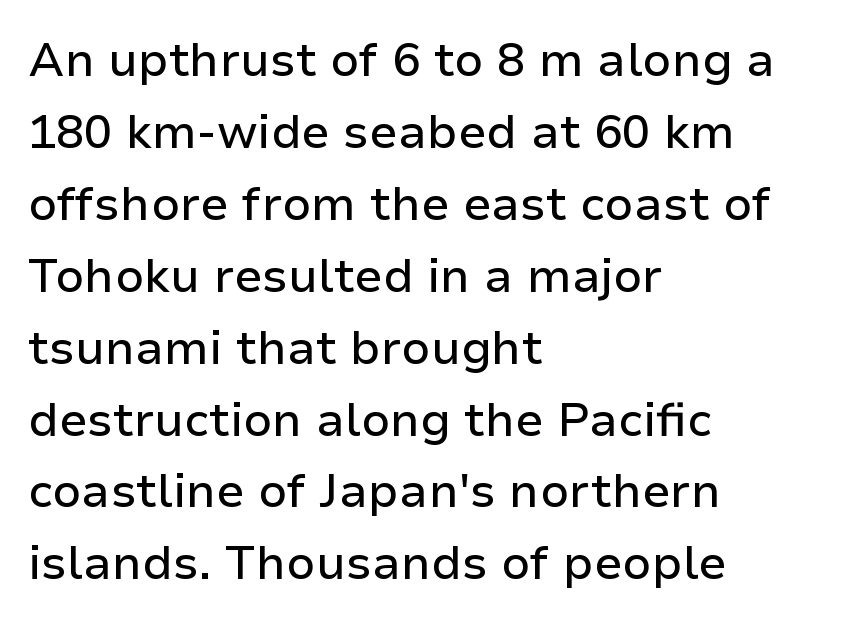
{"serif": "no", "italic": "no", "width": "normal", "stroke_contrast": "low", "x_height": "medium", "monospaced": "no", "underline": "no", "align": "left", "line_spacing": "normal", "line_spacing_ratio": 1.53, "letter_spacing": "normal", "letter_spacing_em": 0.0, "glyph_px": 47}
